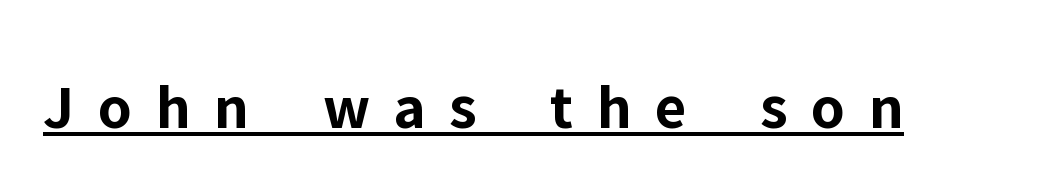
Quick note: underline on. Every character sits straight up, as roman type does. The tracking reads as deliberately expanded to a designer's eye. Is this a fixed-width face? No — the glyphs have proportional, varying widths.
